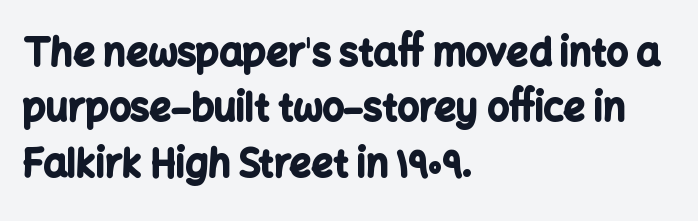
The image shows 38 px bold sans-serif type, upright; set left-aligned, normal line spacing (1.46x), normal letter spacing, not underlined; low stroke contrast and a medium x-height.
